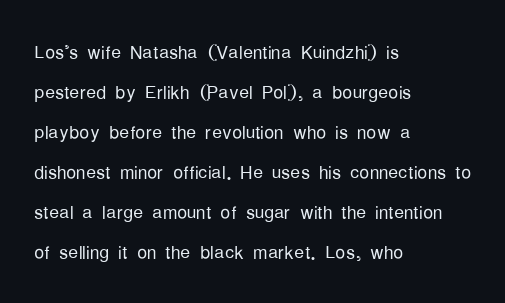
Q: Is the text bold? A: No.
Q: Is the text italic (slanted)? A: No, it is upright.
Q: Is the text underlined? A: No.
Q: How is the paragraph aligned? A: Left-aligned.
Q: Is the spacing between letters normal or unusually wide? A: Normal.
Q: Is the spacing between lines tight, normal or loose? A: Normal.
